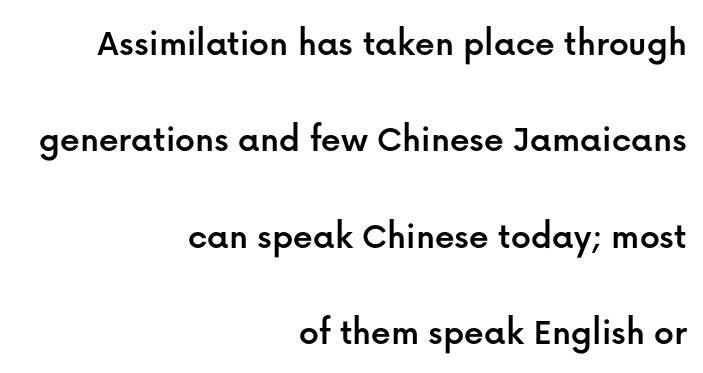
Upright lettering throughout. In terms of letterspacing, this is plain default setting. This rendering uses right alignment, leaving the left contour irregular. What kind of face is this? One without serifs — a sans. Looks like regular typesetting: each glyph gets only the width it needs. Unmarked baselines from the first word to the last.
